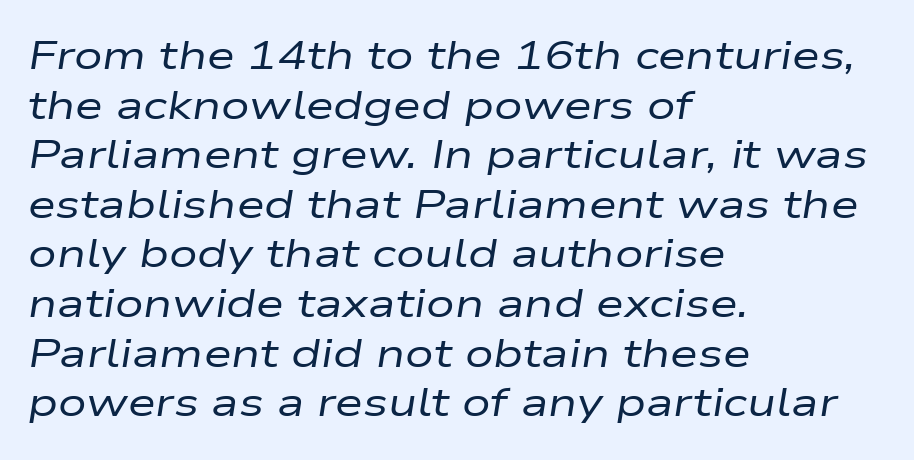
{"italic": "yes", "lean": "right", "slant_degrees": 9, "bold": "no", "weight": "regular", "width": "wide", "stroke_contrast": "low", "x_height": "medium", "monospaced": "no", "underline": "no", "align": "left", "line_spacing_ratio": 1.24, "letter_spacing": "normal", "letter_spacing_em": 0.0, "glyph_px": 40}
